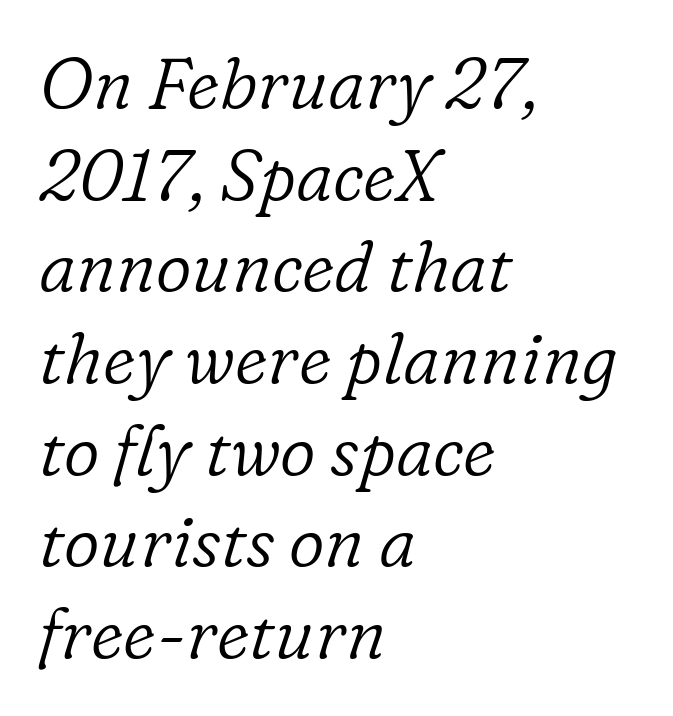
{"serif": "yes", "italic": "yes", "lean": "right", "slant_degrees": 16, "bold": "no", "weight": "light", "width": "normal", "stroke_contrast": "low", "x_height": "medium", "monospaced": "no", "underline": "no", "align": "left", "line_spacing": "normal", "line_spacing_ratio": 1.31, "letter_spacing": "normal", "letter_spacing_em": 0.0, "glyph_px": 70}
